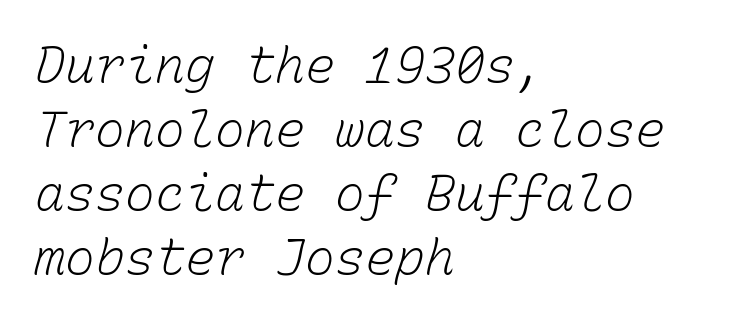
Left-aligned paragraph, ragged on the right. Stems and bowls with no extra thickness — not bold. Note the uniform advance width — an 'i' takes as much space as an 'm'. A typesetter would call this leading conventional body-copy spacing.
